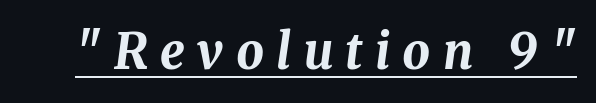
Q: Is the text bold? A: Yes.
Q: Is the text italic (slanted)? A: Yes, it leans right by about 8 degrees.
Q: Is the text underlined? A: Yes.
Q: Is the spacing between letters normal or unusually wide? A: Unusually wide.
Q: Width (condensed, normal, or wide)? A: Normal.
Q: Stroke contrast? A: Medium.
Q: x-height? A: Medium.
Q: Monospaced? A: No.
